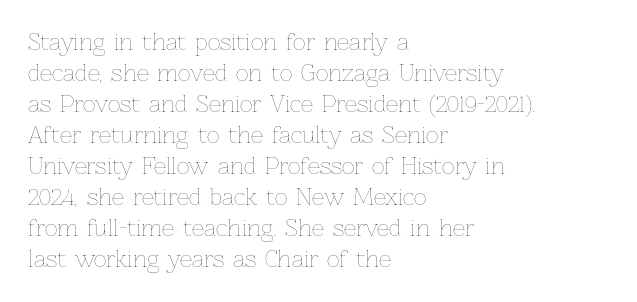
Q: Is the text bold? A: No.
Q: Is the text italic (slanted)? A: No, it is upright.
Q: Is the text underlined? A: No.
Q: How is the paragraph aligned? A: Left-aligned.
Q: Is the spacing between letters normal or unusually wide? A: Normal.
Q: Is the spacing between lines tight, normal or loose? A: Normal.
